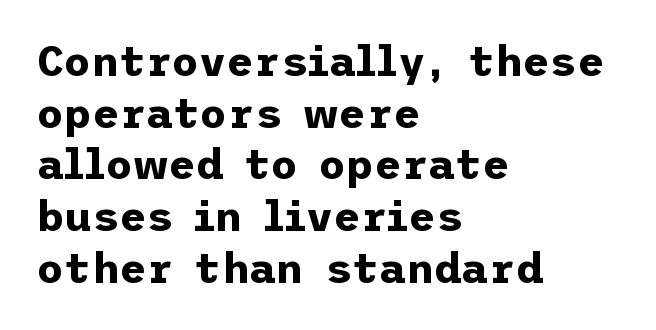
The image shows 42 px bold sans-serif type, upright; set left-aligned, line spacing 1.23x, normal letter spacing, not underlined; low stroke contrast and a medium x-height.
